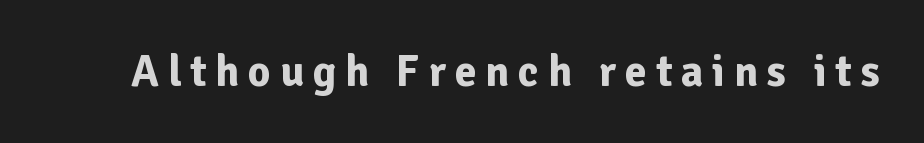
Q: Is the text bold? A: Yes.
Q: Is the text italic (slanted)? A: No, it is upright.
Q: Is the typeface a serif or a sans-serif typeface? A: Sans-serif.
Q: Is the text underlined? A: No.
Q: Is the spacing between letters normal or unusually wide? A: Unusually wide.
Q: Width (condensed, normal, or wide)? A: Normal.
Q: Stroke contrast? A: Low.
Q: x-height? A: Medium.
Q: Monospaced? A: No.
